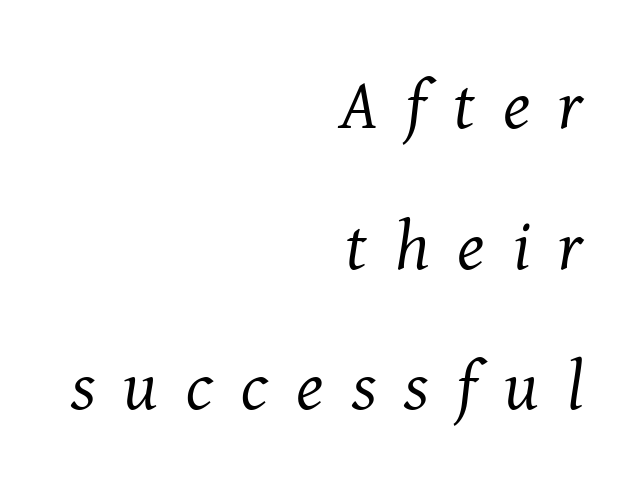
Q: Is the text bold? A: No.
Q: Is the text italic (slanted)? A: Yes, it leans right by about 8 degrees.
Q: Is the typeface a serif or a sans-serif typeface? A: Serif.
Q: Is the text underlined? A: No.
Q: How is the paragraph aligned? A: Right-aligned.
Q: Is the spacing between letters normal or unusually wide? A: Unusually wide.
Q: Is the spacing between lines tight, normal or loose? A: Loose.
Q: Width (condensed, normal, or wide)? A: Normal.
Q: Stroke contrast? A: Medium.
Q: x-height? A: Medium.
Q: Monospaced? A: No.
